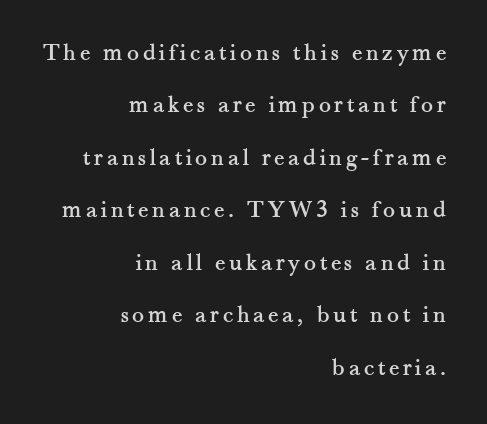
Q: Is the text italic (slanted)? A: No, it is upright.
Q: Is the text underlined? A: No.
Q: How is the paragraph aligned? A: Right-aligned.
Q: Is the spacing between lines tight, normal or loose? A: Loose.
